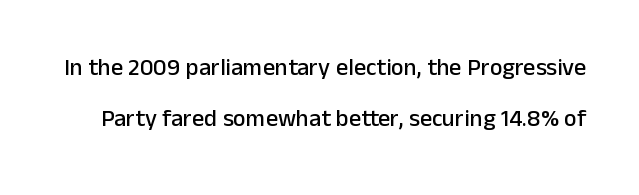
{"italic": "no", "underline": "no", "line_spacing": "loose", "line_spacing_ratio": 2.13, "letter_spacing": "normal", "letter_spacing_em": 0.0, "glyph_px": 24}
